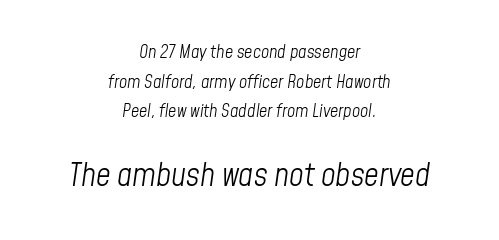
{"italic": "yes", "lean": "right", "slant_degrees": 8, "bold": "no", "weight": "light", "width": "condensed", "stroke_contrast": "low", "x_height": "medium", "monospaced": "no", "underline": "no", "align": "center", "line_spacing": "normal", "line_spacing_ratio": 1.64, "letter_spacing": "normal", "letter_spacing_em": 0.0, "larger_block": "second", "size_ratio": 1.78, "glyph_px": 32}
